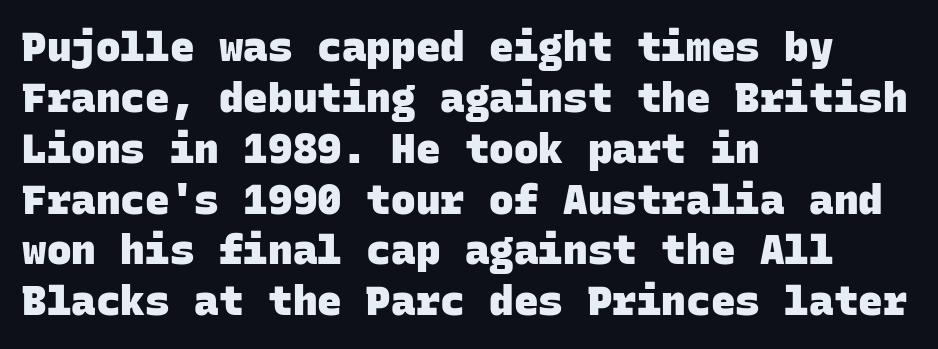
{"serif": "no", "bold": "yes", "weight": "heavy", "width": "normal", "stroke_contrast": "low", "x_height": "large", "monospaced": "yes", "underline": "no", "align": "left", "line_spacing_ratio": 1.24, "letter_spacing": "normal", "letter_spacing_em": 0.0, "glyph_px": 41}
